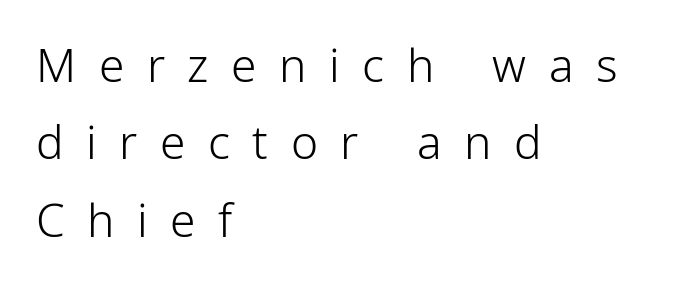
{"serif": "no", "italic": "no", "bold": "no", "weight": "light", "width": "condensed", "stroke_contrast": "low", "x_height": "medium", "monospaced": "no", "underline": "no", "align": "left", "line_spacing": "normal", "line_spacing_ratio": 1.68, "letter_spacing": "wide", "letter_spacing_em": 0.49, "glyph_px": 46}
